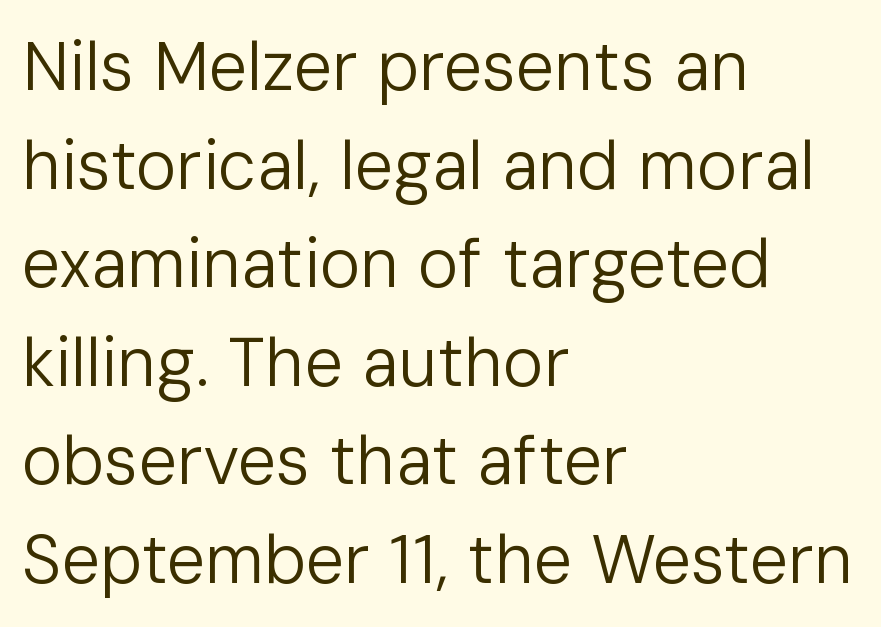
The image shows 68 px regular-weight sans-serif type, upright; set left-aligned, normal line spacing (1.45x), normal letter spacing, not underlined; low stroke contrast and a medium x-height.
